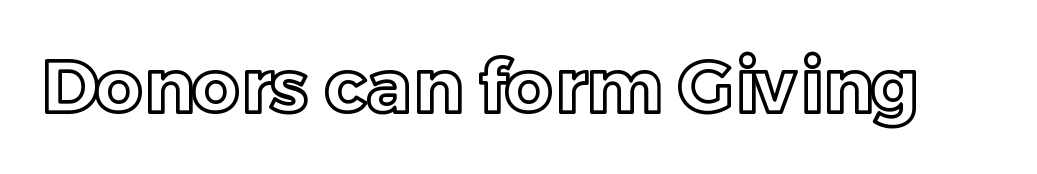
{"italic": "no", "width": "normal", "x_height": "medium", "monospaced": "no", "underline": "no", "letter_spacing": "normal", "letter_spacing_em": 0.0, "glyph_px": 74}
